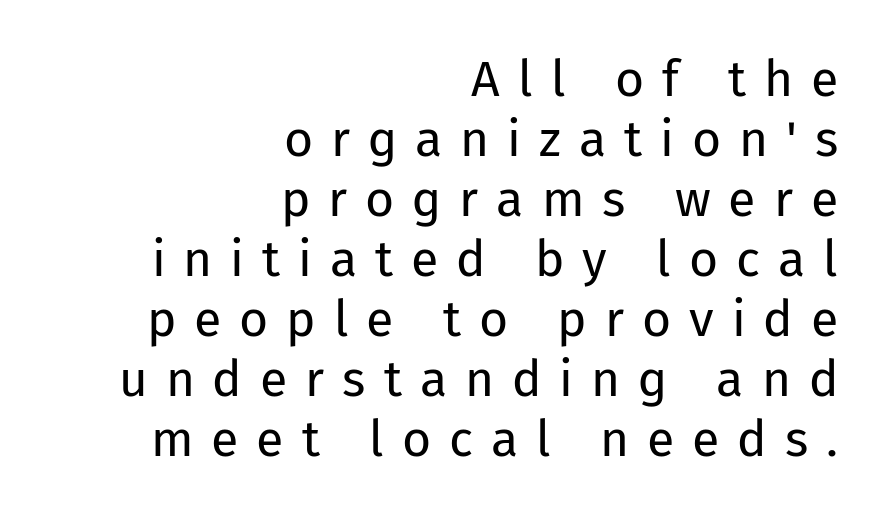
The image shows 50 px regular-weight sans-serif type, upright; set right-aligned, line spacing 1.2x, unusually wide letter spacing (+0.36 em), not underlined; low stroke contrast and a medium x-height.
